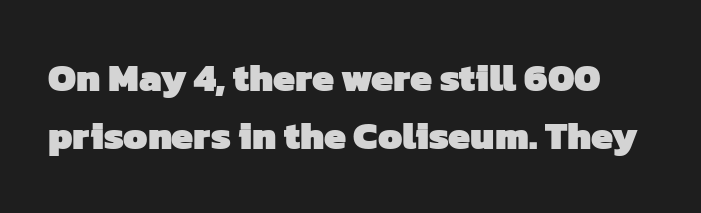
Q: Is the text bold? A: Yes.
Q: Is the typeface a serif or a sans-serif typeface? A: Sans-serif.
Q: Is the text underlined? A: No.
Q: Is the spacing between letters normal or unusually wide? A: Normal.
Q: Is the spacing between lines tight, normal or loose? A: Normal.
Q: Width (condensed, normal, or wide)? A: Normal.
Q: Stroke contrast? A: Low.
Q: x-height? A: Medium.
Q: Monospaced? A: No.
